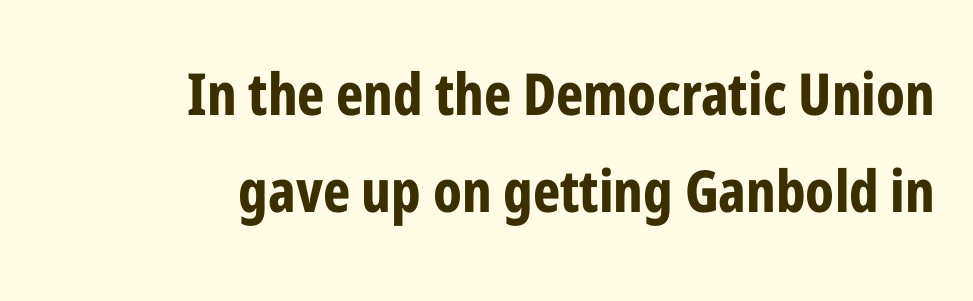
The ragged edge is on the left, which tells us the setting is flush right. You can tell it's not italic because the verticals are truly vertical. As a designer I'd log this as weight 700, bold. Type without underlining. Is the letter spacing exaggerated? No — it looks like the ordinary default. The face used here is proportionally spaced, like ordinary book or web type.
